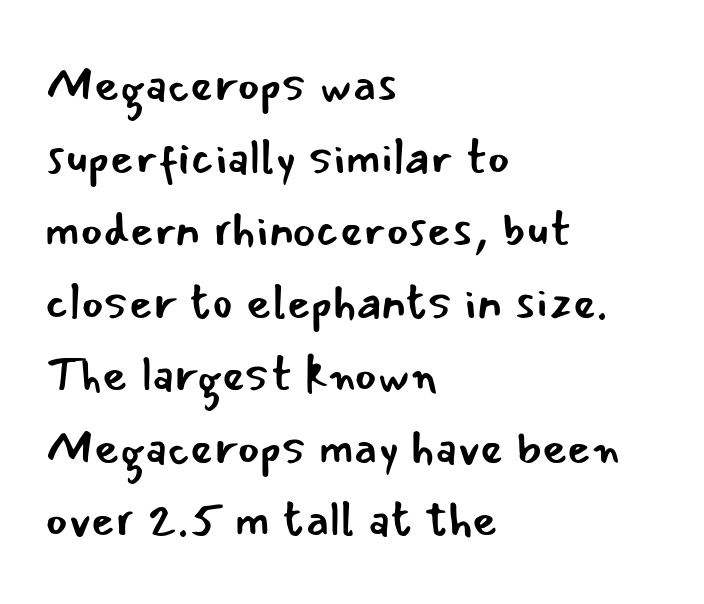
{"serif": "no", "italic": "no", "bold": "no", "weight": "regular", "width": "normal", "stroke_contrast": "low", "x_height": "small", "monospaced": "no", "underline": "no", "align": "left", "line_spacing": "normal", "line_spacing_ratio": 1.48, "letter_spacing": "normal", "letter_spacing_em": 0.0, "glyph_px": 49}
